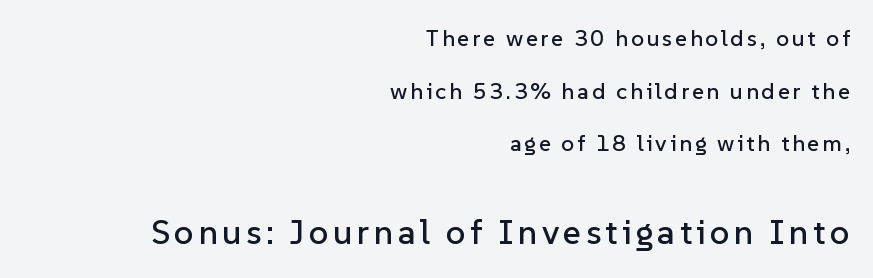
The image shows 35 px sans-serif type, upright; set right-aligned, loose line spacing (2.29x), not underlined; the second (bottom) block is 1.52x larger; low stroke contrast and a medium x-height.
